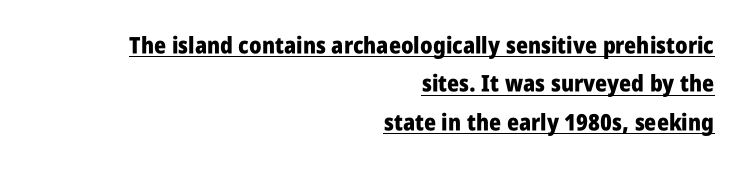
Q: Is the text bold? A: Yes.
Q: Is the text italic (slanted)? A: No, it is upright.
Q: Is the text underlined? A: Yes.
Q: How is the paragraph aligned? A: Right-aligned.
Q: Is the spacing between letters normal or unusually wide? A: Normal.
Q: Is the spacing between lines tight, normal or loose? A: Normal.
